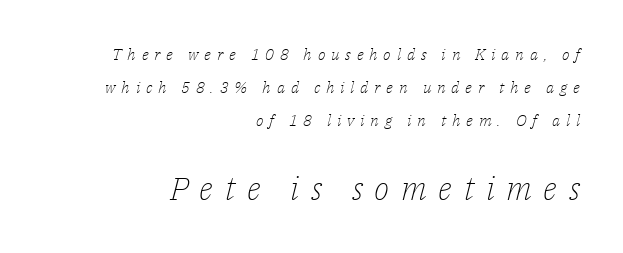
{"serif": "yes", "italic": "yes", "lean": "right", "slant_degrees": 14, "bold": "no", "weight": "light", "width": "normal", "stroke_contrast": "low", "x_height": "medium", "monospaced": "no", "underline": "no", "align": "right", "line_spacing": "loose", "line_spacing_ratio": 2.06, "letter_spacing": "wide", "letter_spacing_em": 0.36, "larger_block": "second", "size_ratio": 2.0, "glyph_px": 32}
